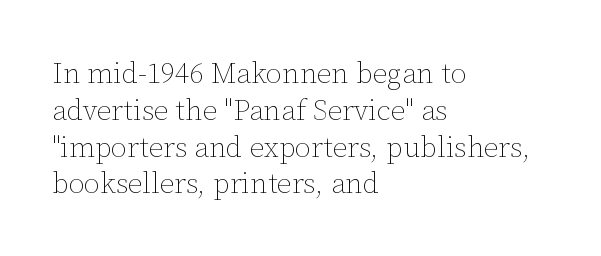
No chunkiness to these letters — they're not bold. Clear beneath every line of the passage. Successive baselines arrive at the customary interval. The face used here is rendered with its standard letterfit. Each line starts at the same left margin while the right side varies.
